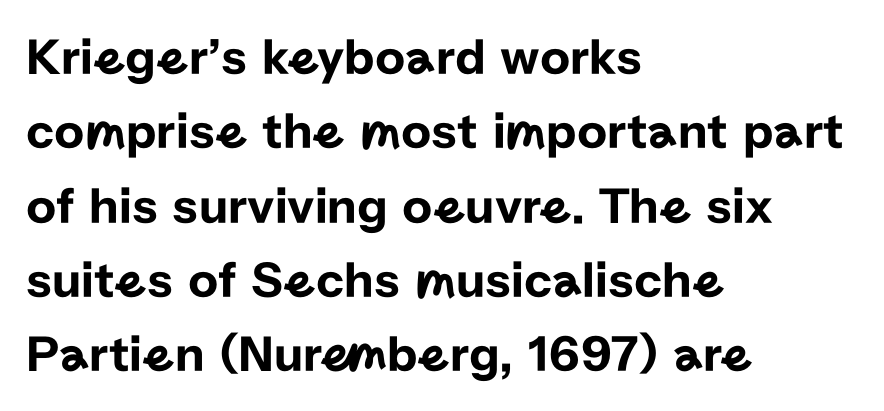
Clear beneath every line of the passage. Where is the straight margin? On the left. Regular leading. Do the characters align in a grid? No, the font is proportional. Observe the absence of serifs on each vertical stroke in this sample. Quick note: not italic, upright.
